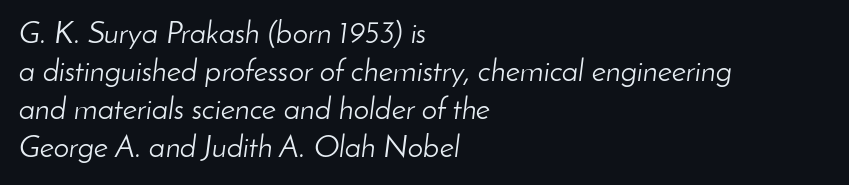
{"italic": "yes", "lean": "right", "slant_degrees": 8, "bold": "no", "weight": "light", "width": "normal", "stroke_contrast": "low", "x_height": "small", "monospaced": "no", "underline": "no", "align": "left", "line_spacing_ratio": 1.23, "letter_spacing": "normal", "letter_spacing_em": 0.0, "glyph_px": 31}
